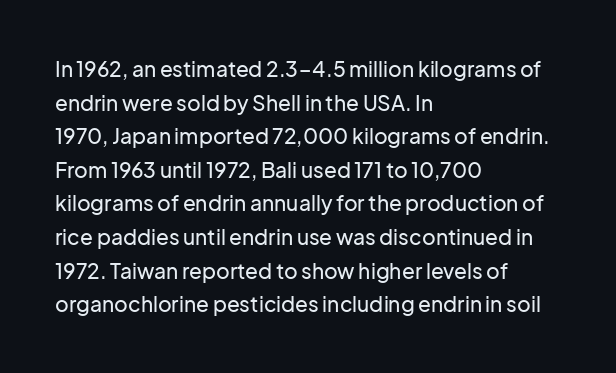
The image shows 21 px text type, upright; set left-aligned, normal line spacing (1.6x), normal letter spacing, not underlined.
